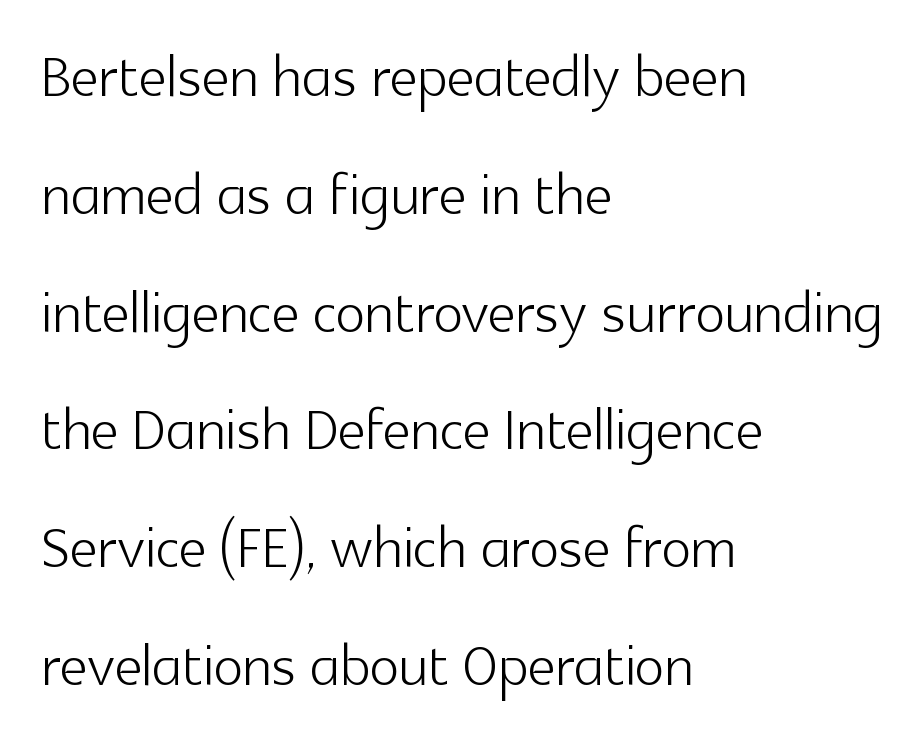
The image shows 78 px light sans-serif type, upright; set left-aligned, normal line spacing (1.51x), normal letter spacing, not underlined; a medium x-height.
